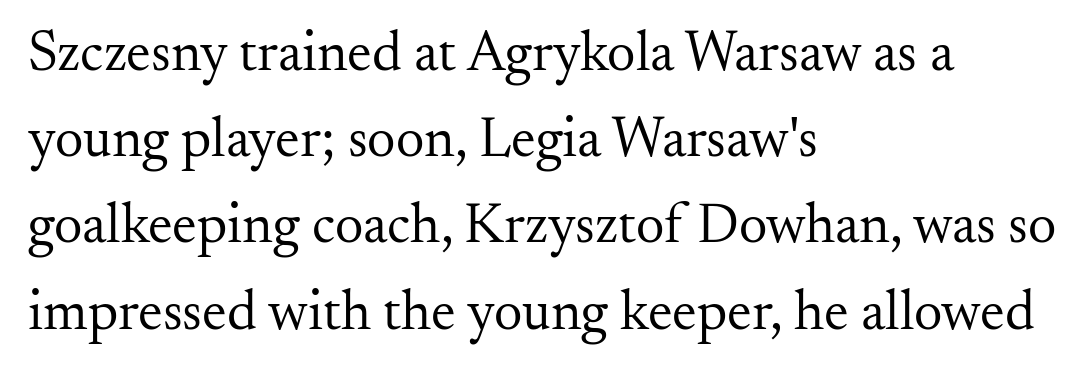
Q: Is the text bold? A: No.
Q: Is the text italic (slanted)? A: No, it is upright.
Q: Is the typeface a serif or a sans-serif typeface? A: Serif.
Q: Is the text underlined? A: No.
Q: How is the paragraph aligned? A: Left-aligned.
Q: Is the spacing between letters normal or unusually wide? A: Normal.
Q: Is the spacing between lines tight, normal or loose? A: Normal.
Q: Width (condensed, normal, or wide)? A: Normal.
Q: Stroke contrast? A: Medium.
Q: x-height? A: Small.
Q: Monospaced? A: No.
